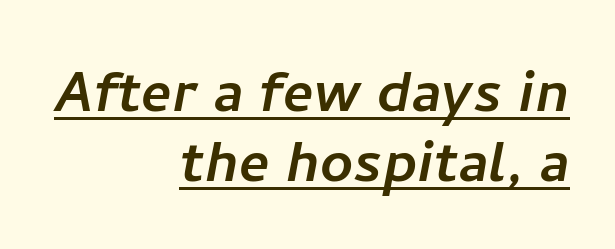
{"serif": "no", "width": "normal", "stroke_contrast": "low", "x_height": "medium", "monospaced": "no", "underline": "yes", "align": "right", "line_spacing": "tight", "line_spacing_ratio": 0.97, "letter_spacing": "normal", "letter_spacing_em": 0.0, "glyph_px": 72}
